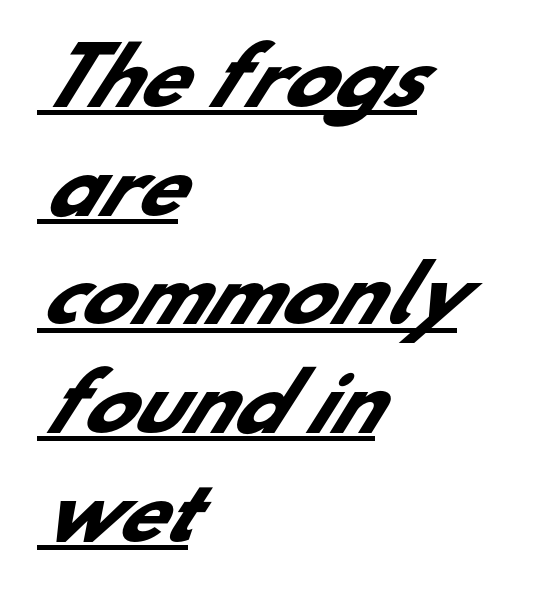
Q: Is the text bold? A: Yes.
Q: Is the typeface a serif or a sans-serif typeface? A: Sans-serif.
Q: Is the text underlined? A: Yes.
Q: How is the paragraph aligned? A: Left-aligned.
Q: Is the spacing between letters normal or unusually wide? A: Normal.
Q: Is the spacing between lines tight, normal or loose? A: Normal.
Q: Width (condensed, normal, or wide)? A: Normal.
Q: Stroke contrast? A: Low.
Q: x-height? A: Small.
Q: Monospaced? A: No.
